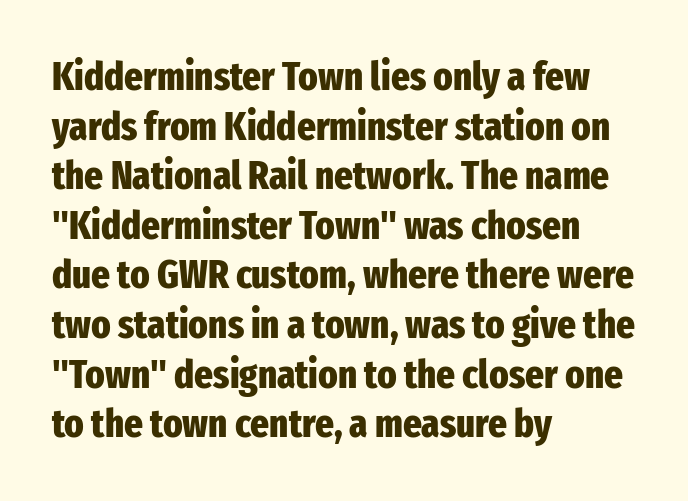
The image shows 40 px heavy, condensed sans-serif type, upright; set left-aligned, line spacing 1.24x, normal letter spacing, not underlined; low stroke contrast and a medium x-height.
